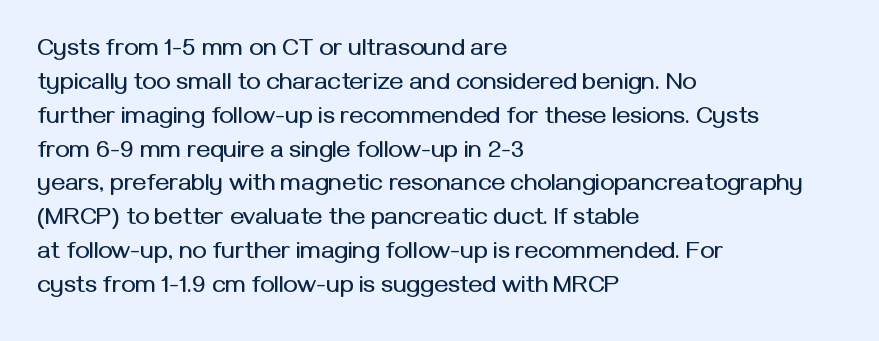
Here the glyphs are tracked normally, forming tight word shapes. A typesetter would call this leading conventional body-copy spacing. Descenders hang freely into open space. Typeset ragged right — the left edge is the straight one. Posture: upright roman.
